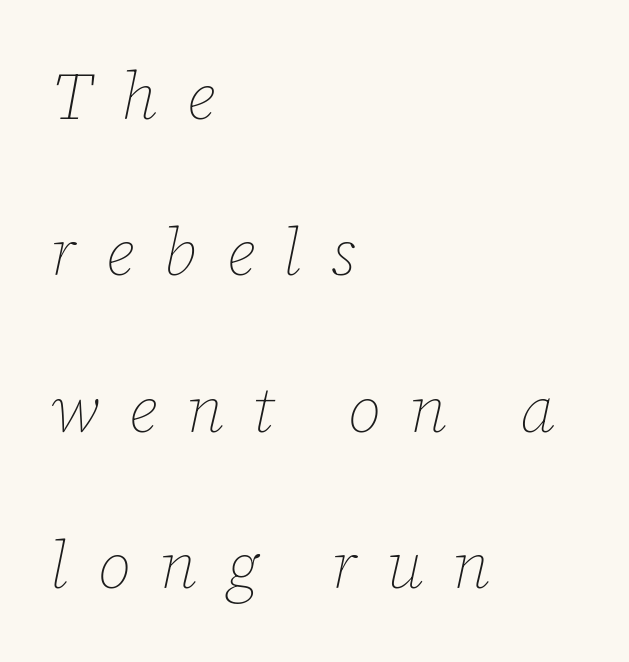
An italicized treatment has been applied to the whole sample. A clean baseline with only descenders dipping below it. The letters advance in unequal steps, a hallmark of proportional type. You could fit nearly another row in the gap between these rows.
